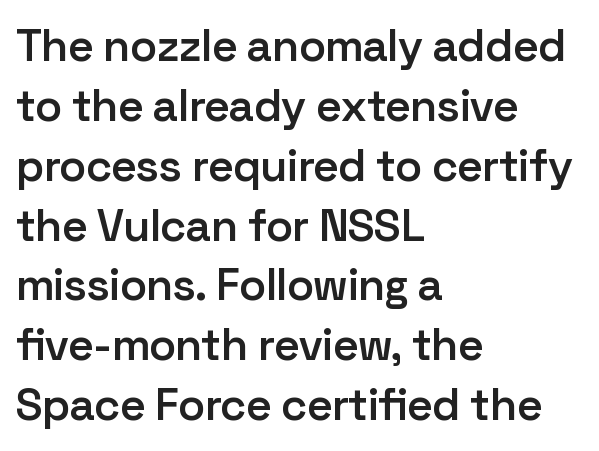
Firm but not heavy-handed strokes: this text is semibold. Left-aligned paragraph, ragged on the right. Rule under the text: the space is simply empty. Vertical spacing — default. What kind of face is this? One without serifs — a sans.
